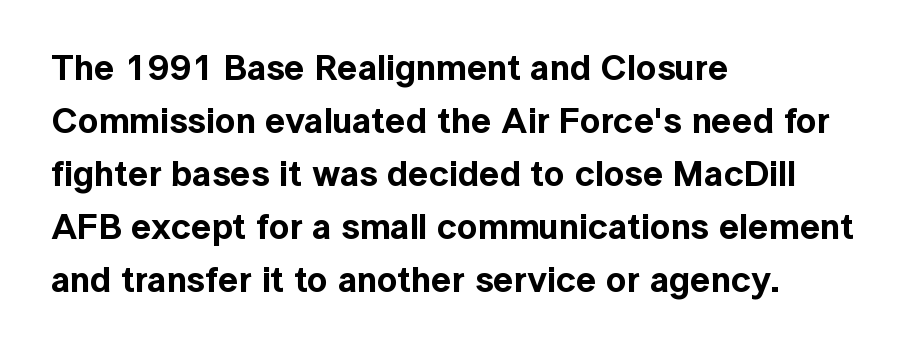
Q: Is the text italic (slanted)? A: No, it is upright.
Q: Is the typeface a serif or a sans-serif typeface? A: Sans-serif.
Q: Is the text underlined? A: No.
Q: How is the paragraph aligned? A: Left-aligned.
Q: Is the spacing between letters normal or unusually wide? A: Normal.
Q: Is the spacing between lines tight, normal or loose? A: Normal.
Q: Width (condensed, normal, or wide)? A: Normal.
Q: x-height? A: Medium.
Q: Monospaced? A: No.
